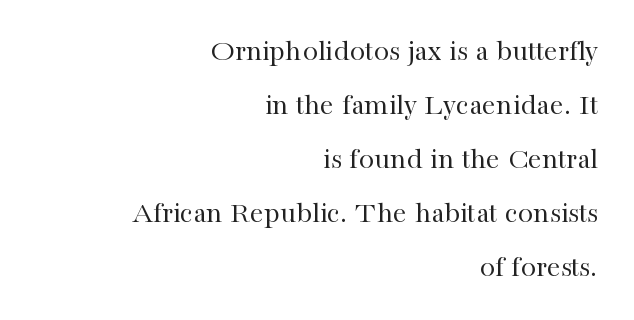
The image shows 31 px regular-weight serif type, upright; set right-aligned, line spacing 1.74x, normal letter spacing, not underlined; high stroke contrast and a medium x-height.
